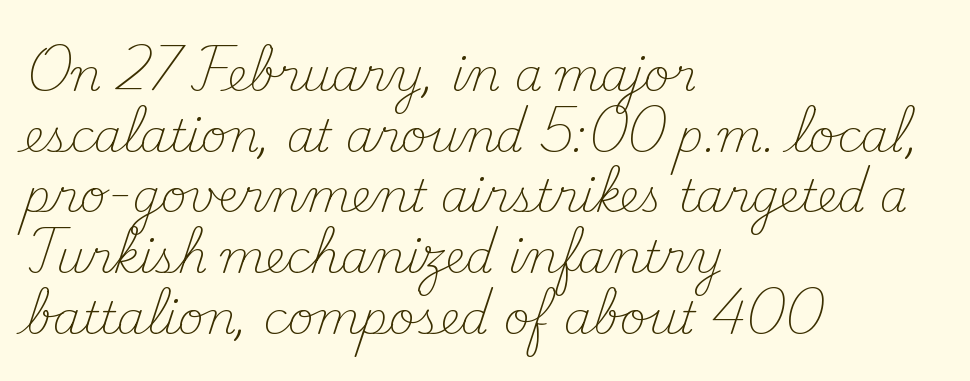
Q: Is the text bold? A: No.
Q: Is the text italic (slanted)? A: Yes.
Q: Is the typeface a serif or a sans-serif typeface? A: Serif.
Q: Is the text underlined? A: No.
Q: How is the paragraph aligned? A: Left-aligned.
Q: Is the spacing between letters normal or unusually wide? A: Normal.
Q: Is the spacing between lines tight, normal or loose? A: Normal.
Q: Width (condensed, normal, or wide)? A: Normal.
Q: Stroke contrast? A: Medium.
Q: x-height? A: Small.
Q: Monospaced? A: No.
